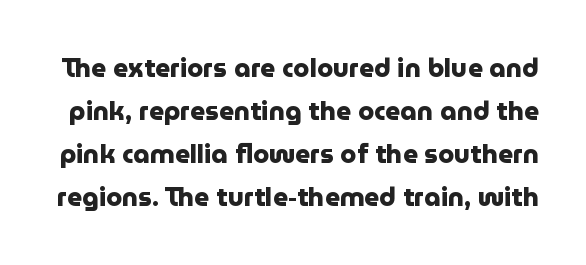
Q: Is the text bold? A: Yes.
Q: Is the text italic (slanted)? A: No, it is upright.
Q: Is the text underlined? A: No.
Q: Is the spacing between letters normal or unusually wide? A: Normal.
Q: Is the spacing between lines tight, normal or loose? A: Normal.
